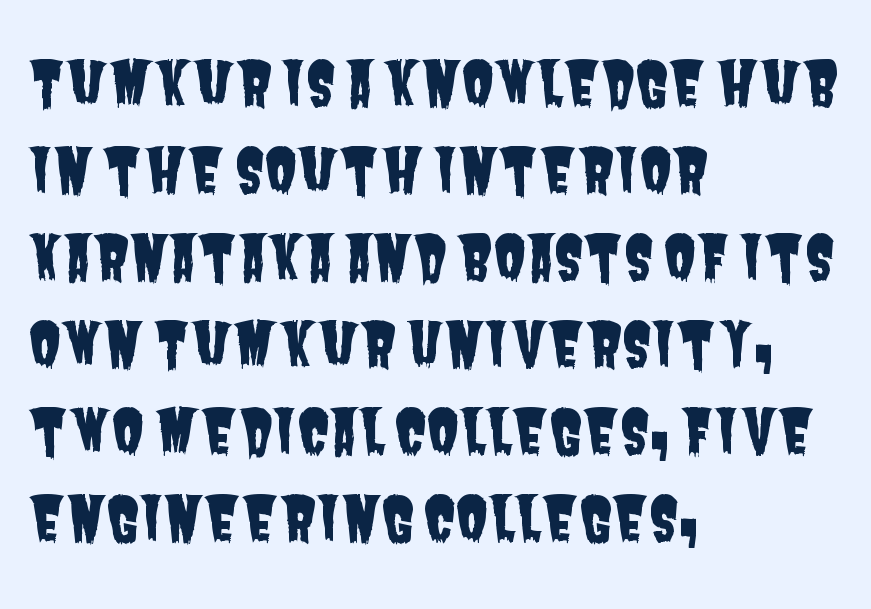
The image shows 60 px condensed sans-serif type; set left-aligned, normal line spacing (1.45x), normal letter spacing, not underlined; low stroke contrast and a large x-height.
